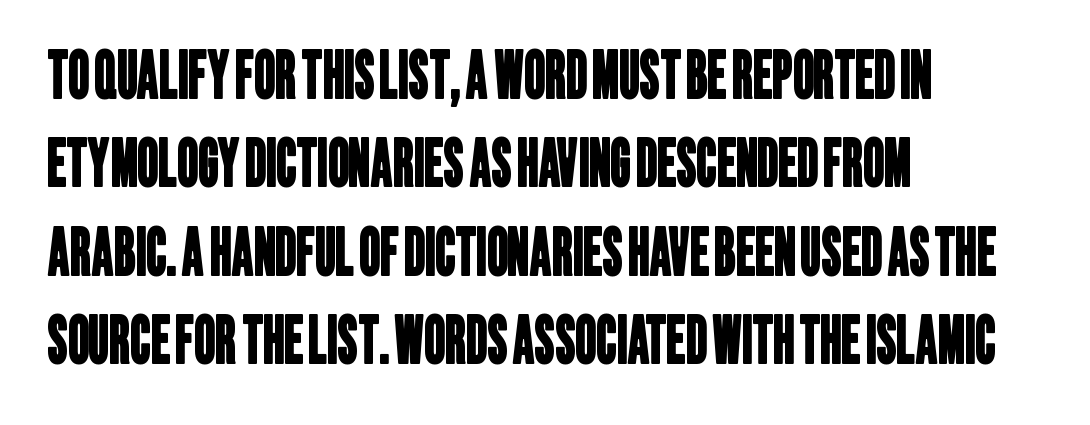
The image shows 65 px condensed sans-serif type; set left-aligned, normal line spacing (1.36x), normal letter spacing, not underlined; low stroke contrast and a large x-height.
